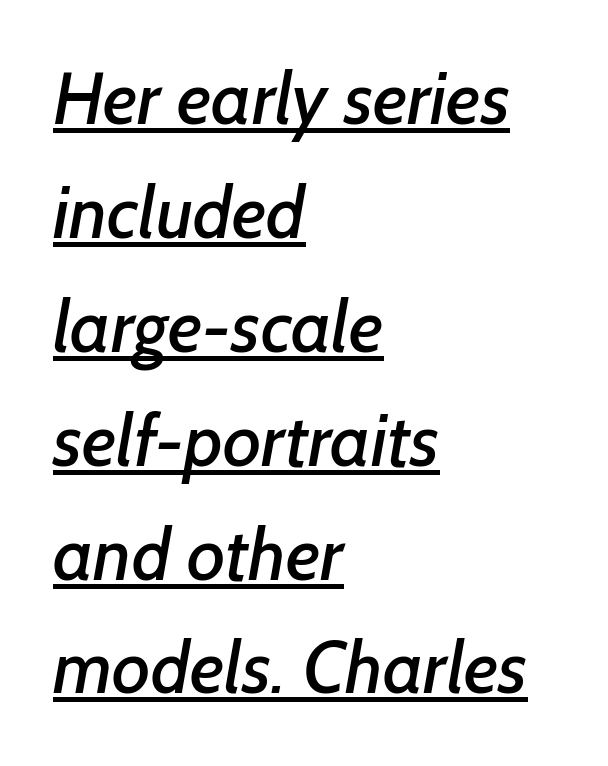
Serifs: no, the terminals of the letterforms are clean. Nothing unusual about the tracking: characters are spaced as the font intends. Underlined type. What's the leading like? Ordinary, nothing unusual. The rag falls on the right side of this text block. Character widths vary here, with narrow letters taking less room than wide ones.
